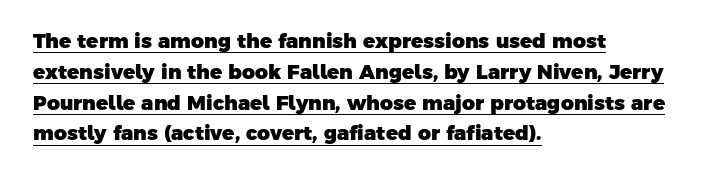
{"bold": "yes", "underline": "yes", "align": "left", "line_spacing": "normal", "line_spacing_ratio": 1.54, "letter_spacing": "normal", "letter_spacing_em": 0.0, "glyph_px": 20}
